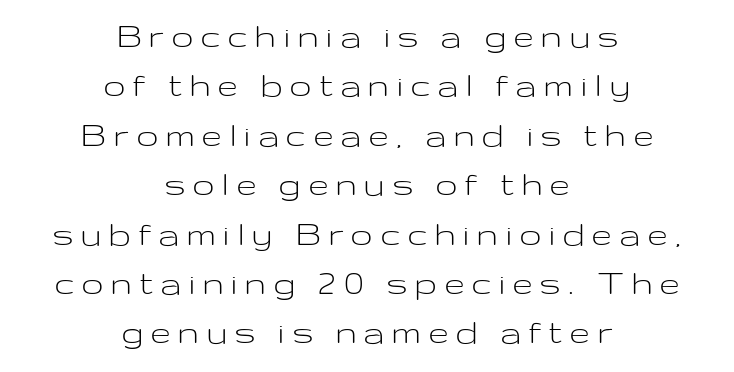
The image shows 38 px light, wide sans-serif type, upright; set centered, normal line spacing (1.3x), unusually wide letter spacing (+0.22 em), not underlined; low stroke contrast and a medium x-height.
